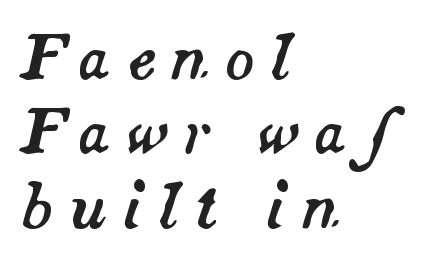
Line starts are locked; line ends wander. Caption: expanded tracking, letters set apart. Character widths vary here, with narrow letters taking less room than wide ones. The gap between lines stays unmarked. There's an unmistakable incline to the writing here.
